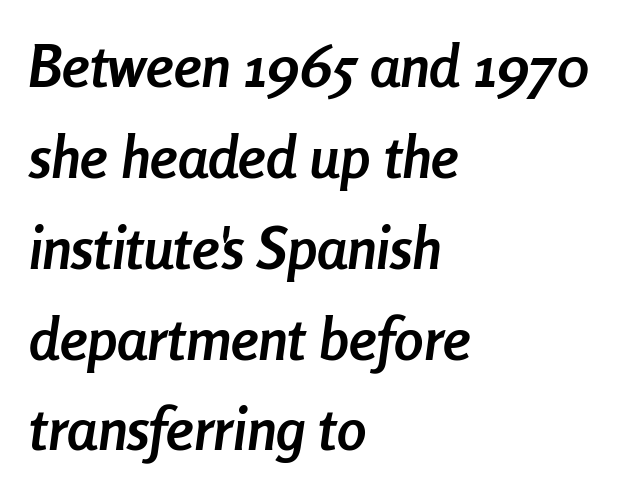
The image shows 59 px semibold, condensed type, italic (leaning right); set left-aligned, normal line spacing (1.54x), normal letter spacing, not underlined; low stroke contrast and a medium x-height.
